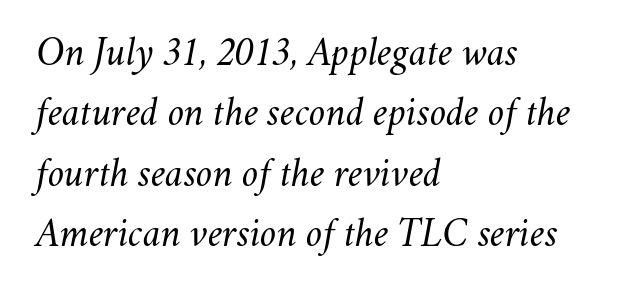
The image shows 40 px regular-weight type, italic (leaning right); set left-aligned, normal line spacing (1.51x), normal letter spacing, not underlined; medium stroke contrast and a small x-height.
